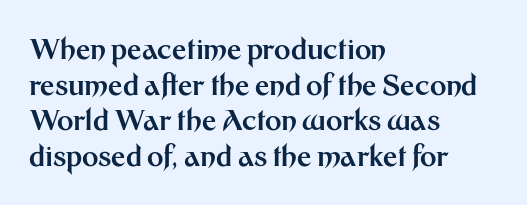
{"serif": "no", "italic": "no", "bold": "yes", "weight": "bold", "width": "normal", "stroke_contrast": "medium", "x_height": "medium", "monospaced": "no", "underline": "no", "align": "left", "line_spacing": "normal", "line_spacing_ratio": 1.27, "letter_spacing": "normal", "letter_spacing_em": 0.0, "glyph_px": 28}
